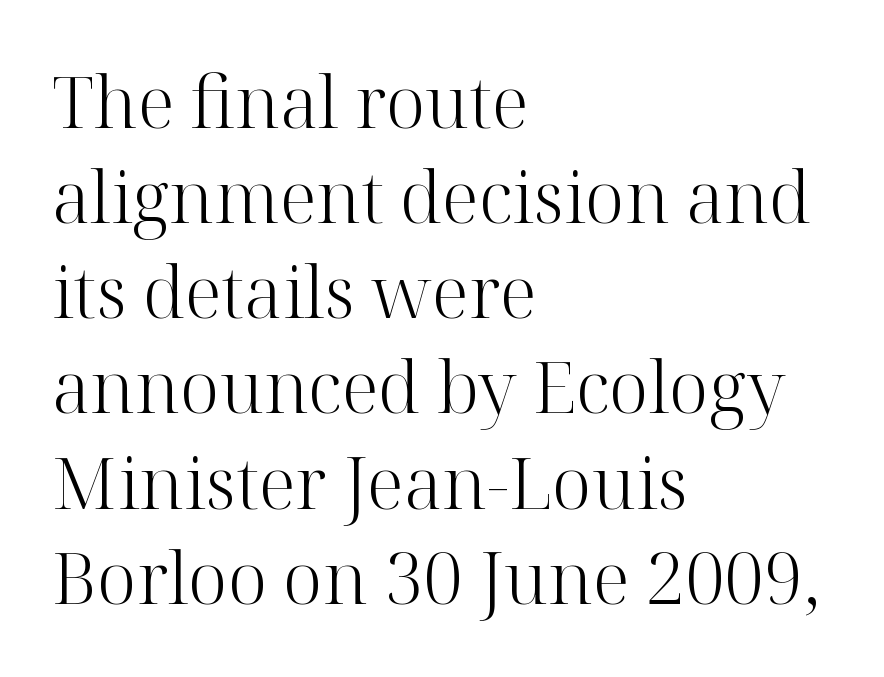
The image shows 71 px light serif type, upright; set left-aligned, normal line spacing (1.34x), normal letter spacing, not underlined; high stroke contrast and a medium x-height.
